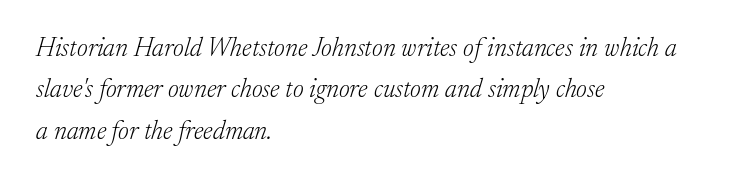
The image shows 26 px text type, italic (leaning right); set left-aligned, normal line spacing (1.59x), normal letter spacing, not underlined.
